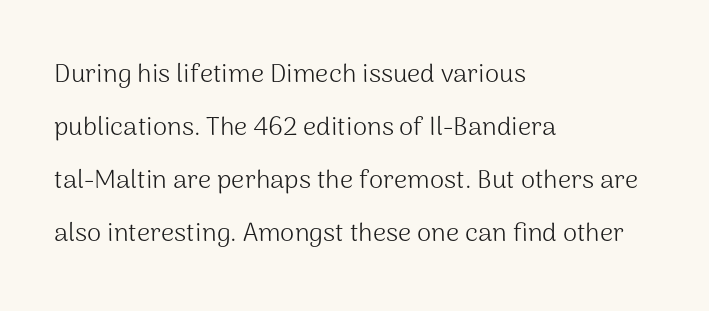
The image shows 26 px text type, upright; set left-aligned, loose line spacing (2.04x), normal letter spacing, not underlined.
